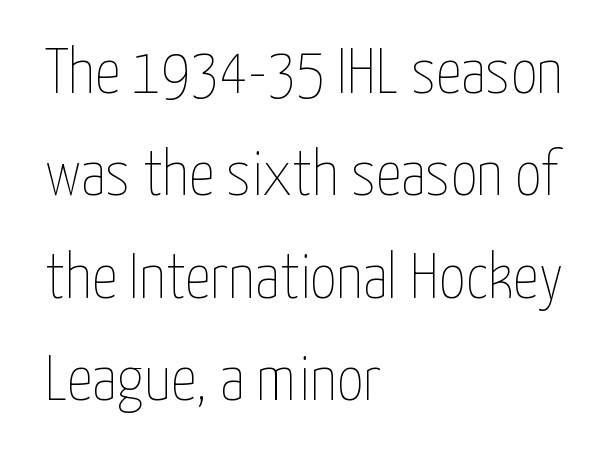
{"italic": "no", "bold": "no", "weight": "thin", "width": "condensed", "stroke_contrast": "low", "x_height": "medium", "monospaced": "no", "underline": "no", "align": "left", "line_spacing": "normal", "line_spacing_ratio": 1.6, "letter_spacing": "normal", "letter_spacing_em": 0.0, "glyph_px": 64}
